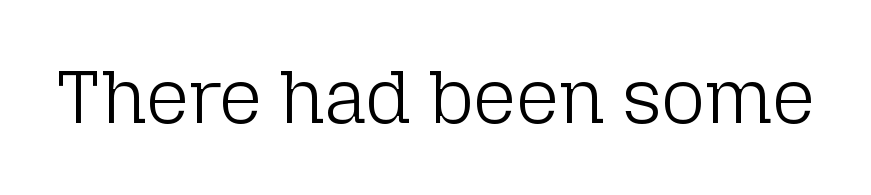
Character widths vary here, with narrow letters taking less room than wide ones. The string is rendered with underlining switched off. The font family rendered here belongs to the sans-serif group. Nothing unusual about the tracking: characters are spaced as the font intends. Counters stay open thanks to moderate or lighter strokes.
